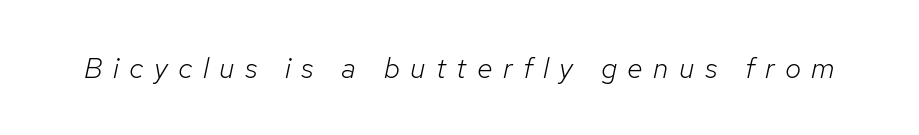
A bare baseline throughout the passage. Yep, that's italic — everything's leaning. Look at the tracking — it's clearly loosened, letters drifting apart. The rendering uses natural spacing where letterforms have individual widths. Is the type heavy? It reads as light-to-regular instead.
